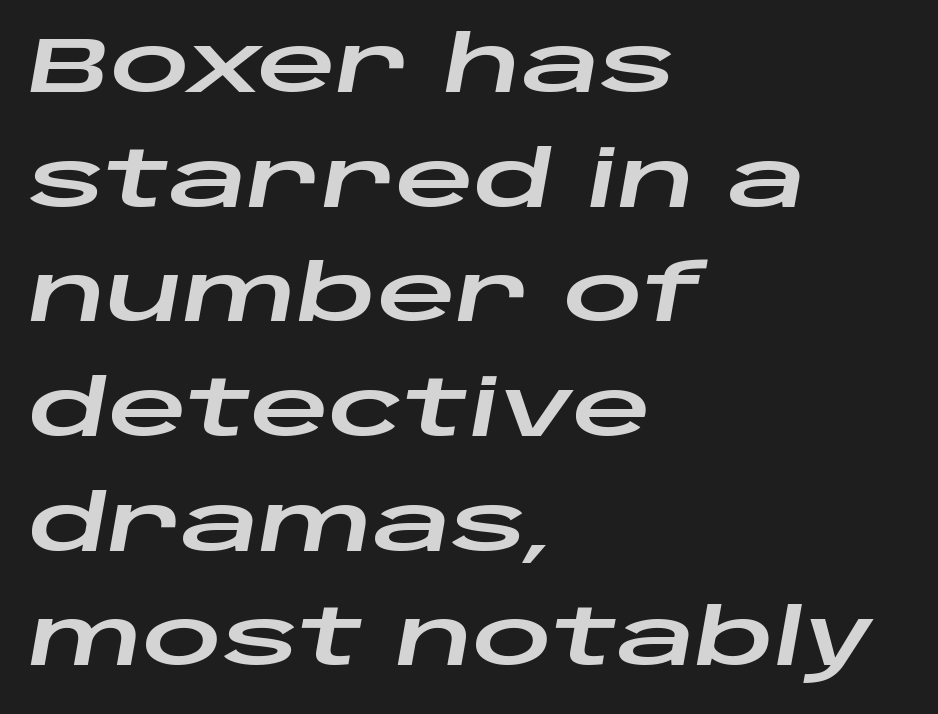
The image shows 78 px wide type, italic (leaning right); set left-aligned, normal line spacing (1.47x), normal letter spacing, not underlined; low stroke contrast and a large x-height.
